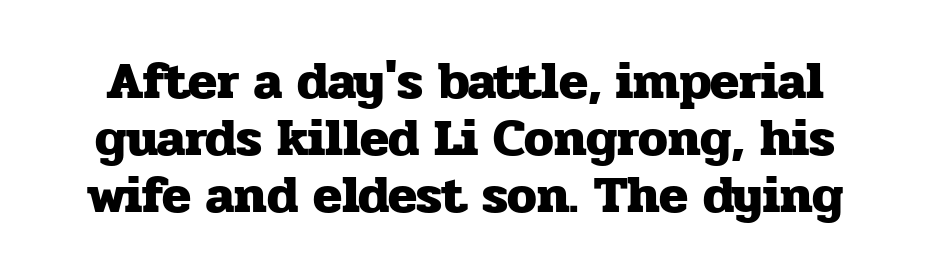
Honestly, there is no underline to notice here at all. In terms of leading, this rendering errs on the cramped side. Short note: letters normally spaced. Does the weight exceed regular? Yes, all the way to bold. The lettering stays uniformly vertical, giving the passage a roman look. This rendering employs a face with finishing strokes, i.e., a serif.
